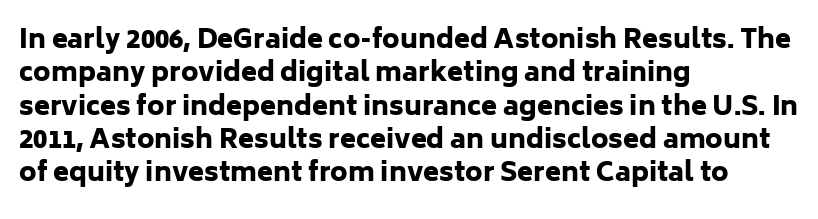
{"italic": "no", "bold": "yes", "underline": "no", "align": "left", "line_spacing": "normal", "line_spacing_ratio": 1.28, "letter_spacing": "normal", "letter_spacing_em": 0.0, "glyph_px": 26}
